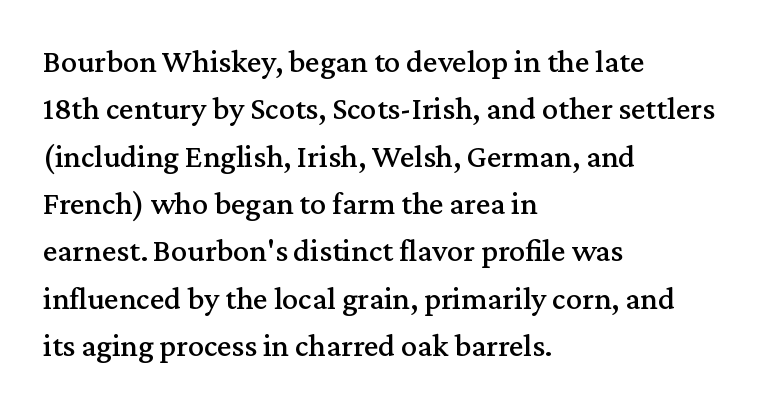
Q: Is the text italic (slanted)? A: No, it is upright.
Q: Is the typeface a serif or a sans-serif typeface? A: Serif.
Q: Is the text underlined? A: No.
Q: How is the paragraph aligned? A: Left-aligned.
Q: Is the spacing between letters normal or unusually wide? A: Normal.
Q: Is the spacing between lines tight, normal or loose? A: Normal.
Q: Width (condensed, normal, or wide)? A: Normal.
Q: Stroke contrast? A: Medium.
Q: x-height? A: Medium.
Q: Monospaced? A: No.
